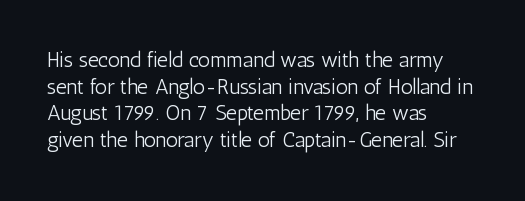
The image shows 21 px text type, upright; set left-aligned, normal line spacing (1.27x), normal letter spacing, not underlined.
